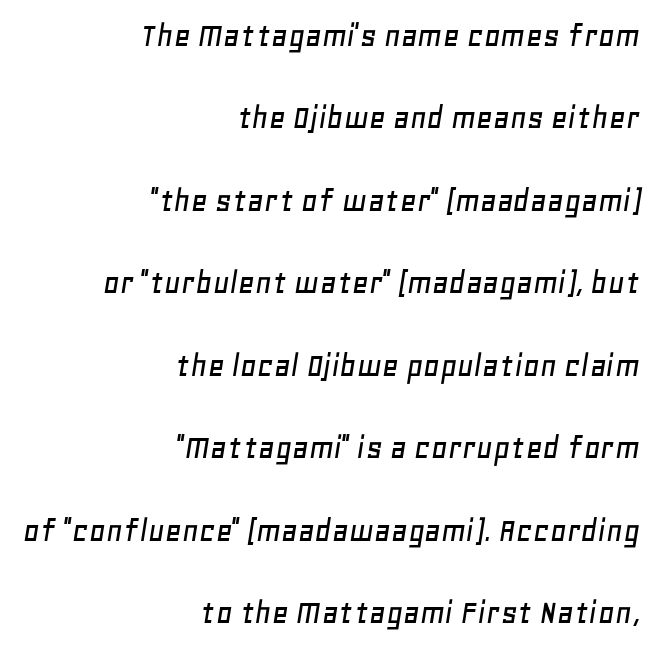
The image shows 36 px text type, italic (leaning right); set right-aligned, loose line spacing (2.29x), normal letter spacing, not underlined; low stroke contrast and a large x-height.
